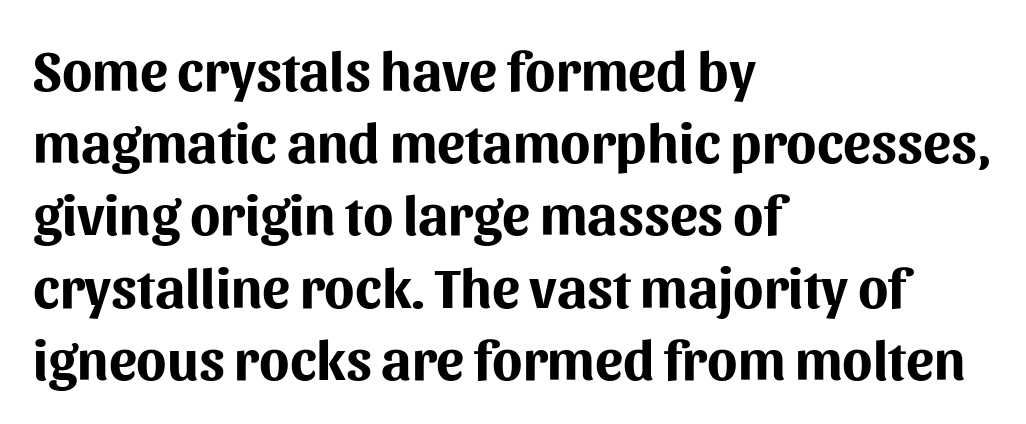
This sample keeps an unexceptional amount of space between lines. Check where the strokes stop: nothing finishes them off — pure sans. Nobody drew a line under any word here. Horizontally, the lines are justified to the leading edge only. Is the letter spacing exaggerated? No — it looks like the ordinary default. This is the regular roman posture of the typeface.
